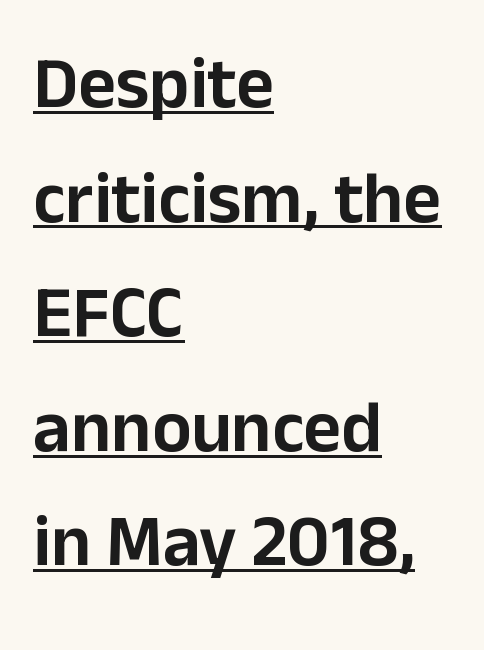
The image shows 73 px sans-serif type, upright; set left-aligned, normal line spacing (1.57x), normal letter spacing, underlined; low stroke contrast and a medium x-height.
